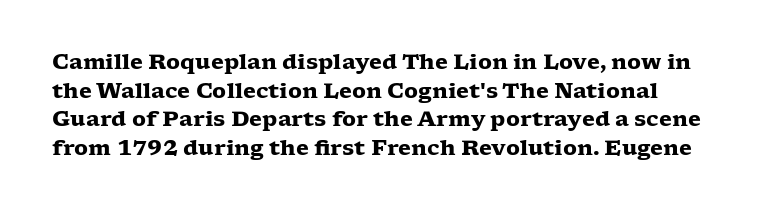
{"italic": "no", "bold": "yes", "underline": "no", "align": "left", "line_spacing": "normal", "line_spacing_ratio": 1.36, "letter_spacing": "normal", "letter_spacing_em": 0.0, "glyph_px": 21}
